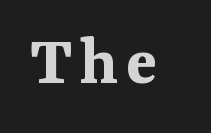
The image shows 72 px bold serif type, upright; set not underlined; medium stroke contrast and a medium x-height.
